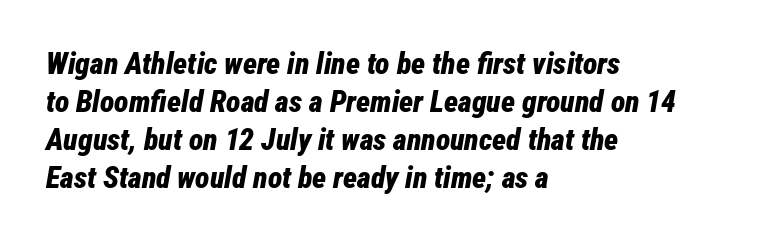
Q: Is the text bold? A: Yes.
Q: Is the text italic (slanted)? A: Yes, it leans right by about 12 degrees.
Q: Is the text underlined? A: No.
Q: How is the paragraph aligned? A: Left-aligned.
Q: Is the spacing between letters normal or unusually wide? A: Normal.
Q: Is the spacing between lines tight, normal or loose? A: Normal.
Q: Width (condensed, normal, or wide)? A: Condensed.
Q: Stroke contrast? A: Low.
Q: x-height? A: Medium.
Q: Monospaced? A: No.
